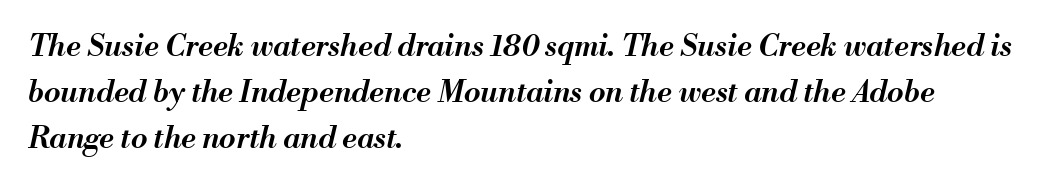
Inter-character spacing is left at the font's built-in metrics. Characters are canted at an angle relative to the baseline's perpendicular. Normally led — the rows are evenly, conventionally spaced. The rendering uses natural spacing where letterforms have individual widths. Reading down the block, your eye returns to a fixed left position each line. No word sits above an underline.
